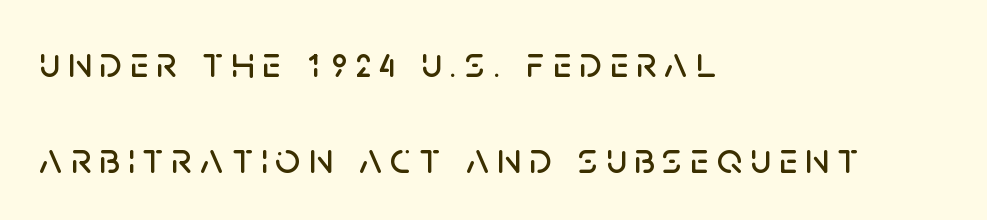
{"serif": "no", "italic": "no", "width": "normal", "stroke_contrast": "low", "x_height": "large", "monospaced": "no", "underline": "no", "align": "left", "line_spacing": "loose", "line_spacing_ratio": 2.19, "glyph_px": 44}
